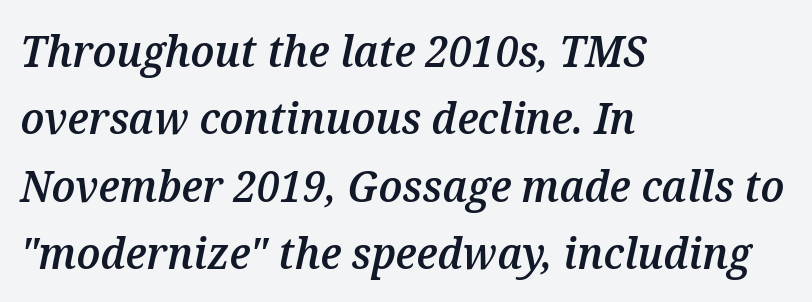
Q: Is the text bold? A: Semi-bold.
Q: Is the text italic (slanted)? A: Yes, it leans right by about 12 degrees.
Q: Is the text underlined? A: No.
Q: How is the paragraph aligned? A: Left-aligned.
Q: Is the spacing between letters normal or unusually wide? A: Normal.
Q: Is the spacing between lines tight, normal or loose? A: Normal.
Q: Width (condensed, normal, or wide)? A: Normal.
Q: Stroke contrast? A: Medium.
Q: x-height? A: Medium.
Q: Monospaced? A: No.
